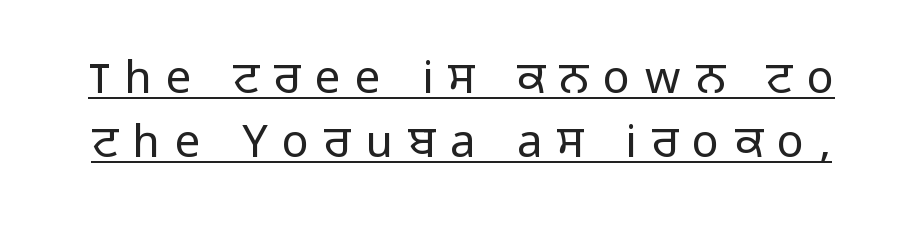
Q: Is the text bold? A: No.
Q: Is the text italic (slanted)? A: No, it is upright.
Q: Is the typeface a serif or a sans-serif typeface? A: Sans-serif.
Q: Is the text underlined? A: Yes.
Q: Is the spacing between letters normal or unusually wide? A: Unusually wide.
Q: Is the spacing between lines tight, normal or loose? A: Normal.
Q: Width (condensed, normal, or wide)? A: Normal.
Q: Stroke contrast? A: Low.
Q: x-height? A: Medium.
Q: Monospaced? A: No.
